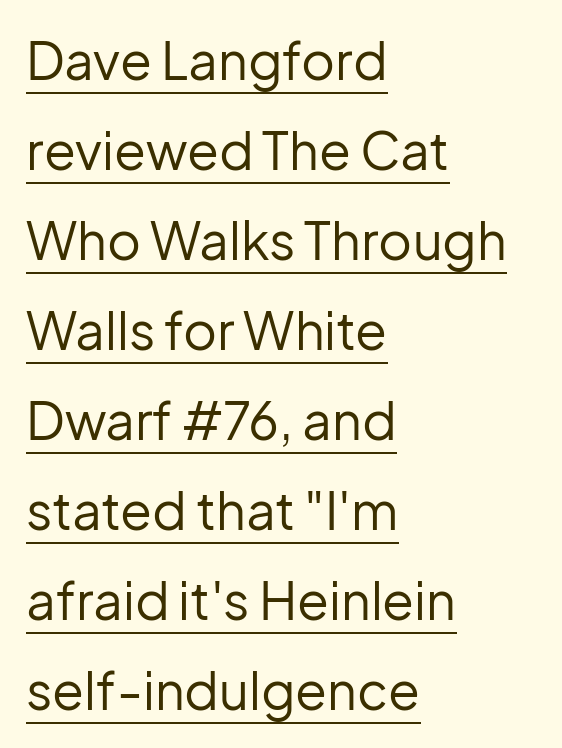
{"serif": "no", "italic": "no", "bold": "no", "weight": "regular", "width": "normal", "stroke_contrast": "low", "x_height": "medium", "monospaced": "no", "underline": "yes", "align": "left", "line_spacing_ratio": 1.73, "letter_spacing": "normal", "letter_spacing_em": 0.0, "glyph_px": 52}
